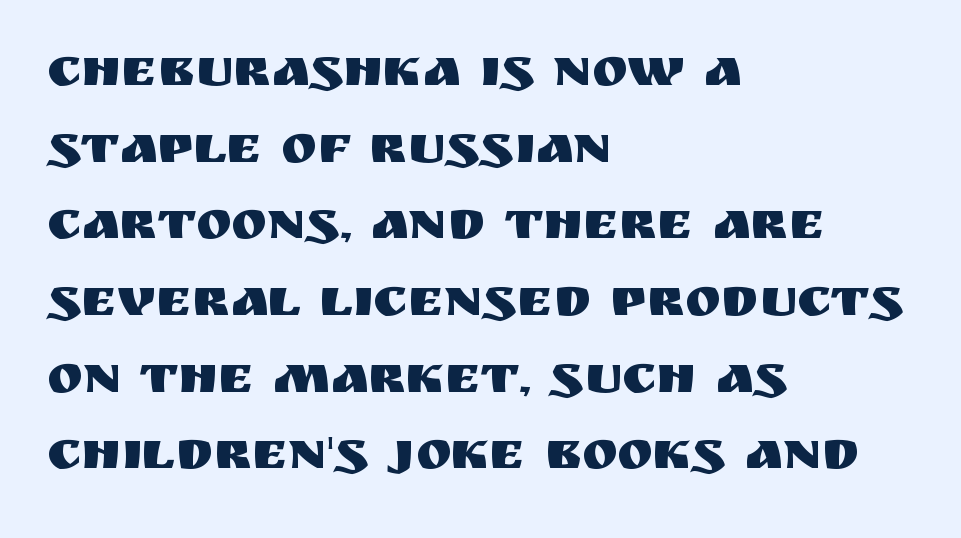
The image shows 54 px sans-serif type, upright; set left-aligned, normal line spacing (1.42x), normal letter spacing, not underlined; medium stroke contrast and a large x-height.
